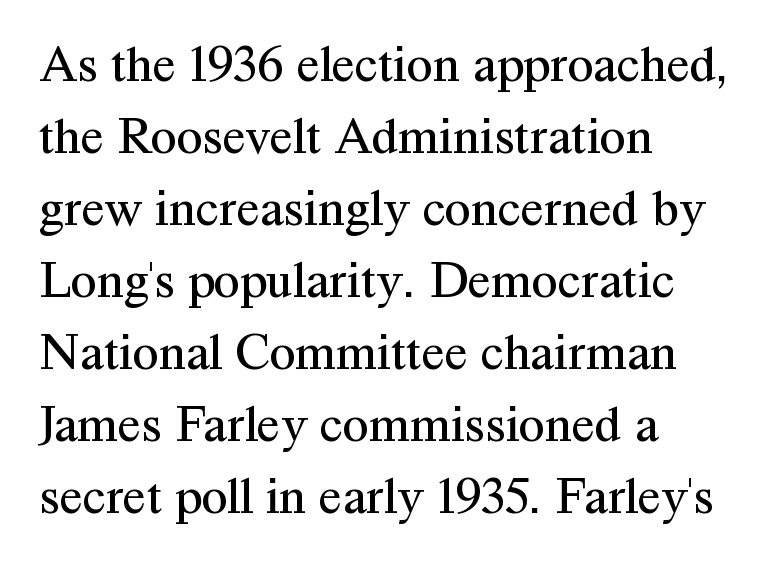
The image shows 53 px regular-weight serif type, upright; set left-aligned, normal line spacing (1.36x), normal letter spacing, not underlined; medium stroke contrast and a medium x-height.
